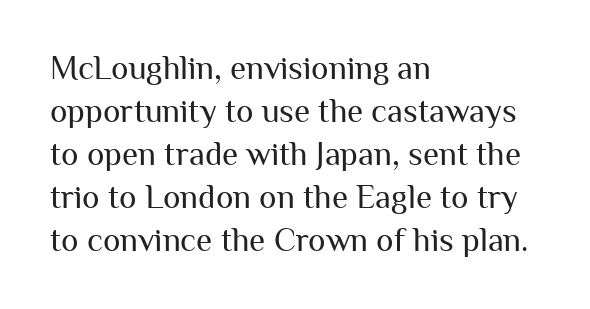
{"serif": "no", "italic": "no", "bold": "no", "weight": "regular", "width": "normal", "stroke_contrast": "medium", "x_height": "medium", "monospaced": "no", "underline": "no", "align": "left", "line_spacing": "normal", "line_spacing_ratio": 1.3, "letter_spacing": "normal", "letter_spacing_em": 0.0, "glyph_px": 33}
